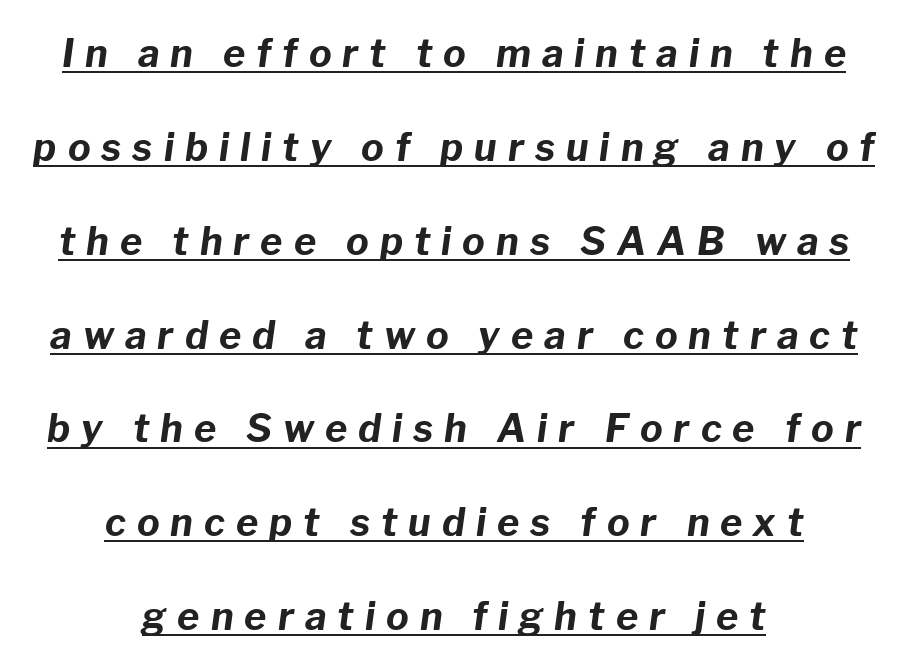
Q: Is the text bold? A: Yes.
Q: Is the text italic (slanted)? A: Yes, it leans right by about 8 degrees.
Q: Is the text underlined? A: Yes.
Q: How is the paragraph aligned? A: Centered.
Q: Is the spacing between letters normal or unusually wide? A: Unusually wide.
Q: Is the spacing between lines tight, normal or loose? A: Loose.
Q: Width (condensed, normal, or wide)? A: Normal.
Q: Stroke contrast? A: Low.
Q: x-height? A: Medium.
Q: Monospaced? A: No.
